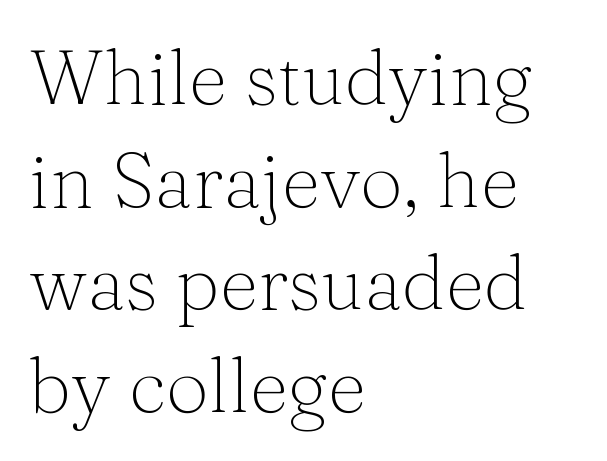
Q: Is the text bold? A: No.
Q: Is the text italic (slanted)? A: No, it is upright.
Q: Is the typeface a serif or a sans-serif typeface? A: Serif.
Q: Is the text underlined? A: No.
Q: How is the paragraph aligned? A: Left-aligned.
Q: Is the spacing between letters normal or unusually wide? A: Normal.
Q: Is the spacing between lines tight, normal or loose? A: Normal.
Q: Width (condensed, normal, or wide)? A: Normal.
Q: Stroke contrast? A: Medium.
Q: x-height? A: Medium.
Q: Monospaced? A: No.
